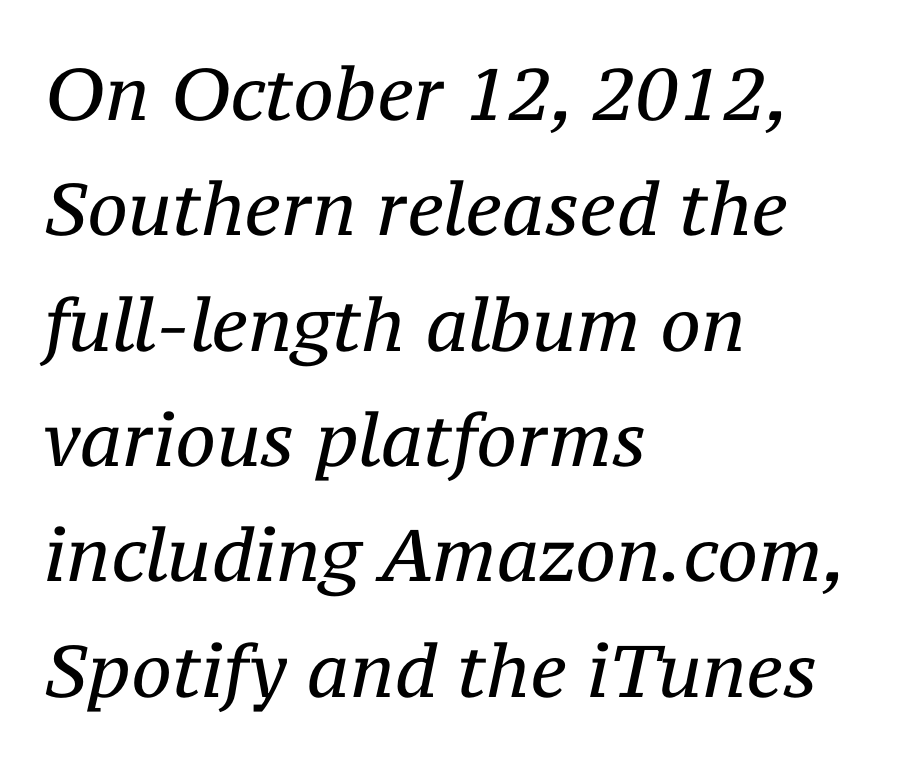
The image shows 73 px regular-weight serif type, italic (leaning right); set left-aligned, normal line spacing (1.58x), normal letter spacing, not underlined; medium stroke contrast and a medium x-height.
